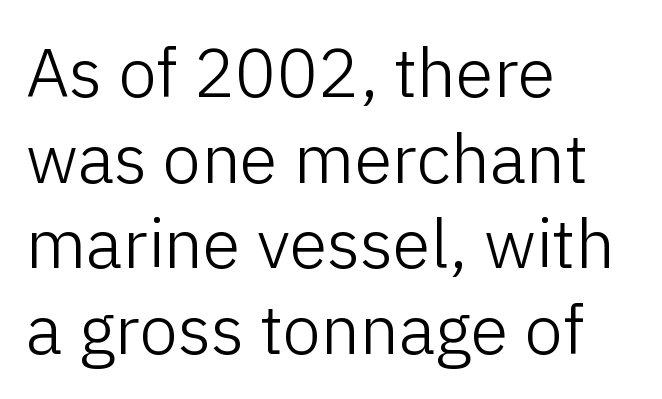
{"serif": "no", "italic": "no", "bold": "no", "weight": "light", "width": "normal", "stroke_contrast": "low", "x_height": "medium", "monospaced": "no", "underline": "no", "align": "left", "line_spacing_ratio": 1.24, "letter_spacing": "normal", "letter_spacing_em": 0.0, "glyph_px": 69}
